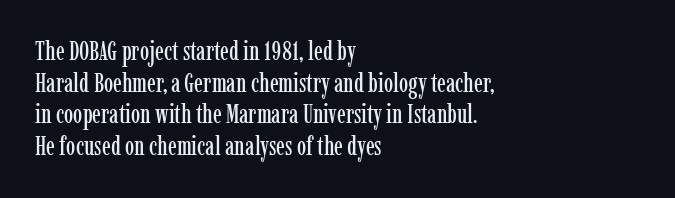
The image shows 26 px text type, upright; set left-aligned, line spacing 1.22x, normal letter spacing, not underlined.
